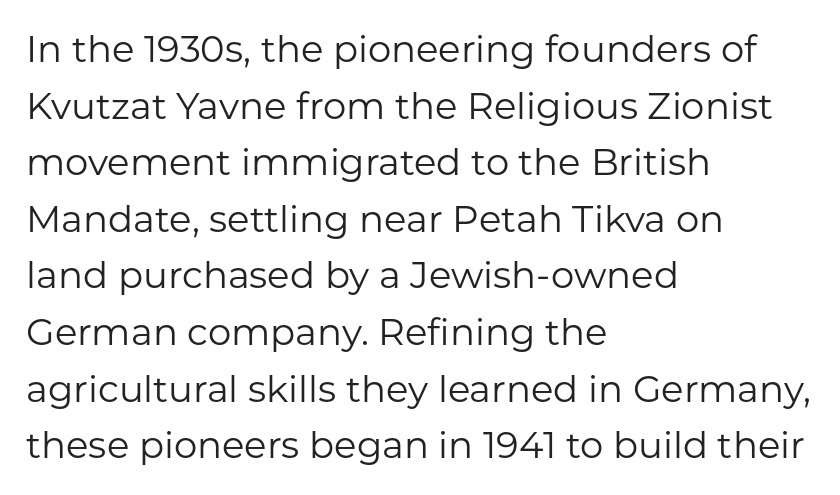
{"serif": "no", "italic": "no", "bold": "no", "weight": "regular", "width": "normal", "stroke_contrast": "low", "x_height": "medium", "monospaced": "no", "underline": "no", "align": "left", "line_spacing": "normal", "line_spacing_ratio": 1.53, "letter_spacing": "normal", "letter_spacing_em": 0.0, "glyph_px": 37}
